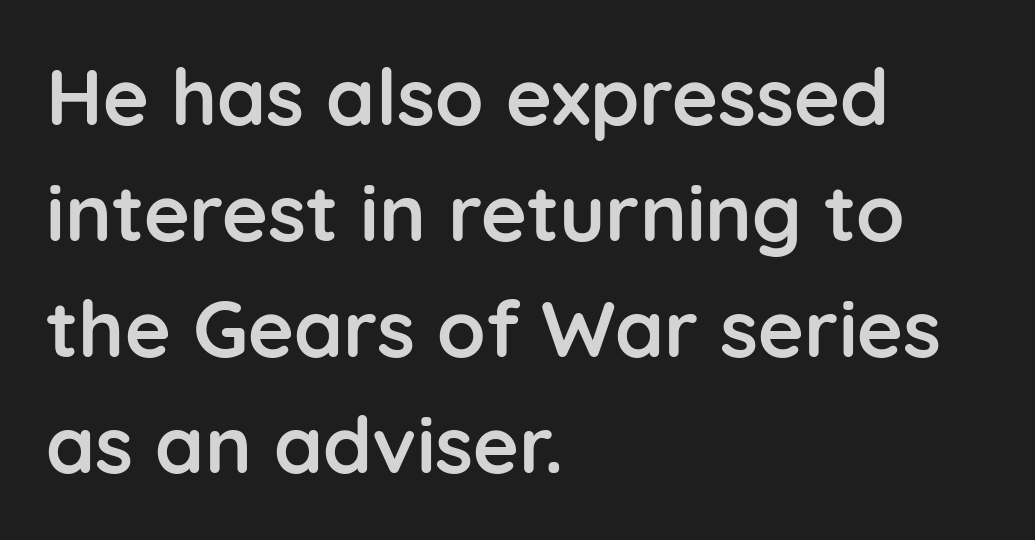
The image shows 79 px semibold sans-serif type, upright; set left-aligned, normal line spacing (1.47x), normal letter spacing, not underlined; low stroke contrast and a medium x-height.
